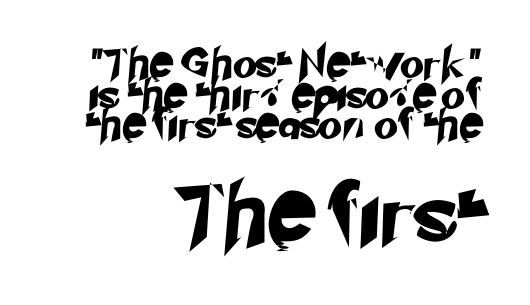
Leading: reduced. This layout puts the modest block above and the oversized block below. Stroke terminals: plain, sans-serif. This sample has the flowing, uneven cadence of proportional lettering.
